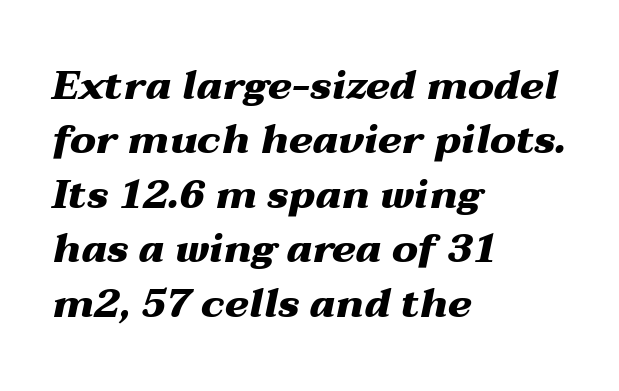
{"italic": "yes", "lean": "right", "slant_degrees": 12, "bold": "yes", "weight": "heavy", "width": "wide", "stroke_contrast": "medium", "x_height": "medium", "monospaced": "no", "underline": "no", "align": "left", "line_spacing": "normal", "line_spacing_ratio": 1.36, "letter_spacing": "normal", "letter_spacing_em": 0.0, "glyph_px": 40}
